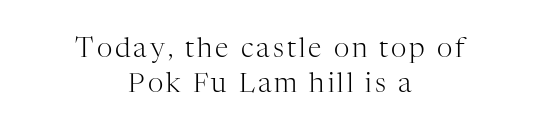
Q: Is the text bold? A: No.
Q: Is the text italic (slanted)? A: No, it is upright.
Q: Is the text underlined? A: No.
Q: How is the paragraph aligned? A: Centered.
Q: Is the spacing between lines tight, normal or loose? A: Normal.
